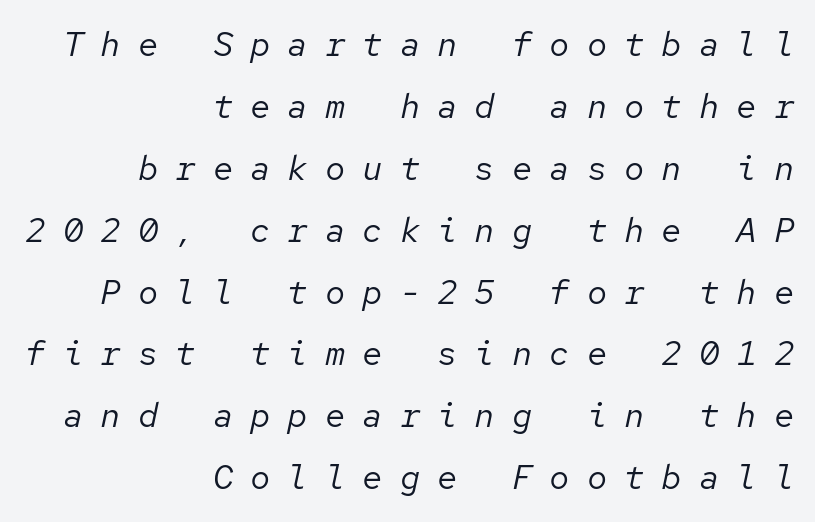
{"italic": "yes", "lean": "right", "slant_degrees": 12, "bold": "no", "weight": "regular", "width": "normal", "stroke_contrast": "low", "x_height": "medium", "monospaced": "yes", "underline": "no", "align": "right", "line_spacing_ratio": 1.82, "letter_spacing": "wide", "letter_spacing_em": 0.5, "glyph_px": 34}
